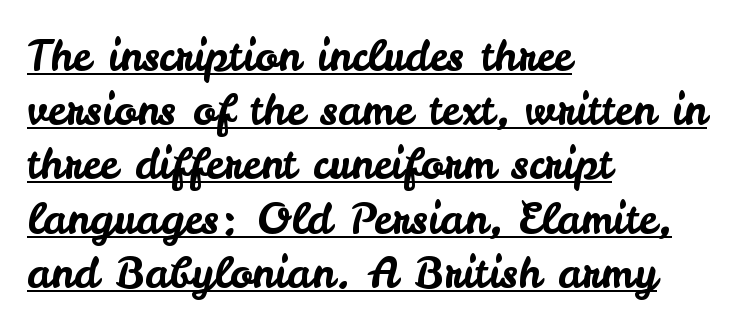
Q: Is the text italic (slanted)? A: Yes.
Q: Is the typeface a serif or a sans-serif typeface? A: Sans-serif.
Q: Is the text underlined? A: Yes.
Q: How is the paragraph aligned? A: Left-aligned.
Q: Is the spacing between letters normal or unusually wide? A: Normal.
Q: Is the spacing between lines tight, normal or loose? A: Normal.
Q: Width (condensed, normal, or wide)? A: Normal.
Q: Stroke contrast? A: Low.
Q: x-height? A: Small.
Q: Monospaced? A: No.
